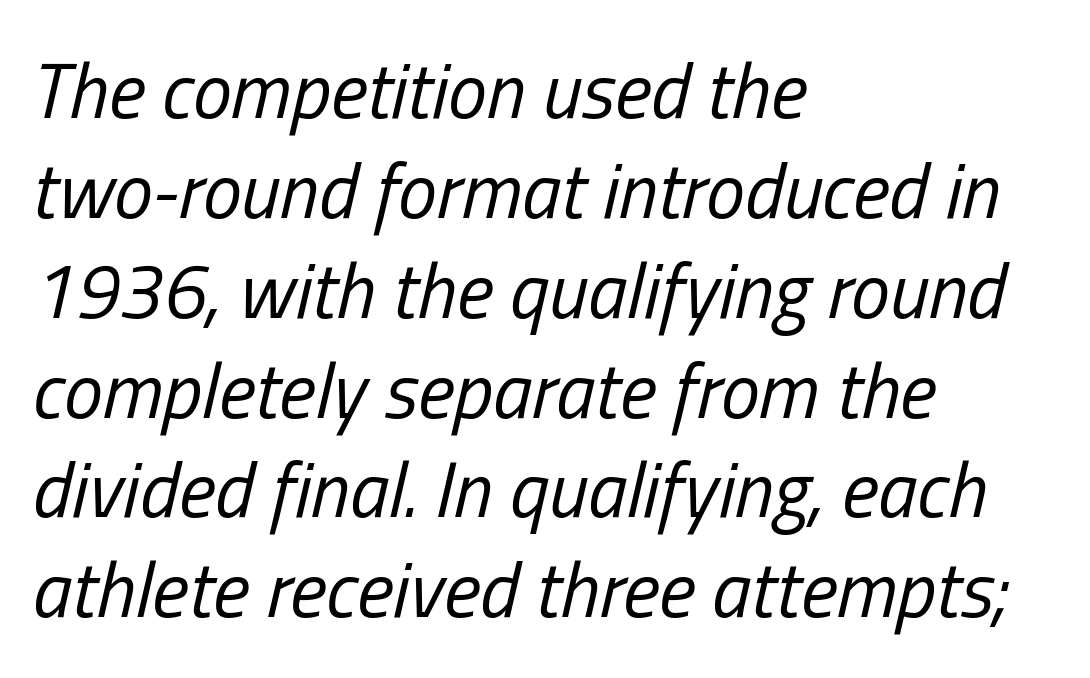
Observe the ordinary spacing: letters are neighbours, not strangers. Layout note: lines flush left. Rendered with sloped, italic letterforms. The space directly below the letters is spotless.
